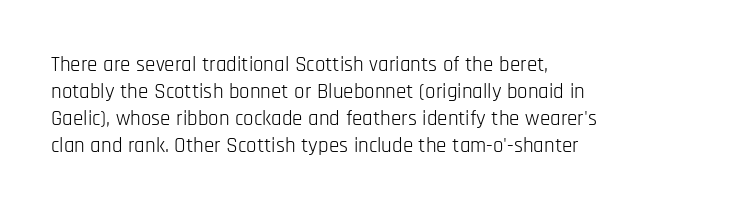
{"italic": "no", "bold": "no", "underline": "no", "align": "left", "line_spacing": "normal", "line_spacing_ratio": 1.28, "letter_spacing": "normal", "letter_spacing_em": 0.0, "glyph_px": 21}
